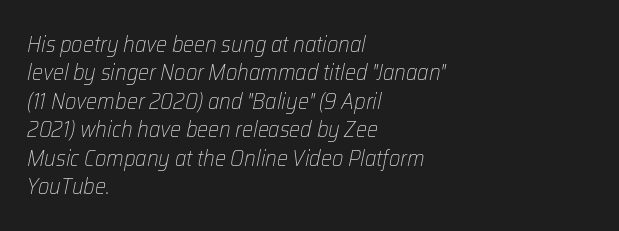
The image shows 22 px text type, italic (leaning right); set left-aligned, normal line spacing (1.29x), normal letter spacing, not underlined.
